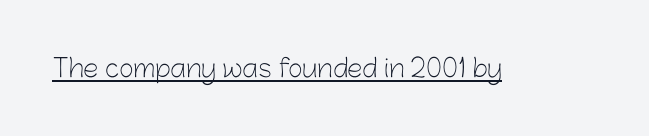
Q: Is the text bold? A: No.
Q: Is the text italic (slanted)? A: No, it is upright.
Q: Is the text underlined? A: Yes.
Q: Is the spacing between letters normal or unusually wide? A: Normal.
